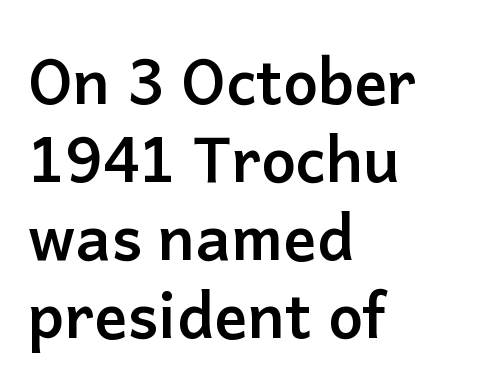
Q: Is the text bold? A: Yes.
Q: Is the text italic (slanted)? A: No, it is upright.
Q: Is the typeface a serif or a sans-serif typeface? A: Sans-serif.
Q: Is the text underlined? A: No.
Q: How is the paragraph aligned? A: Left-aligned.
Q: Is the spacing between letters normal or unusually wide? A: Normal.
Q: Is the spacing between lines tight, normal or loose? A: Normal.
Q: Width (condensed, normal, or wide)? A: Normal.
Q: Stroke contrast? A: Low.
Q: x-height? A: Medium.
Q: Monospaced? A: No.
